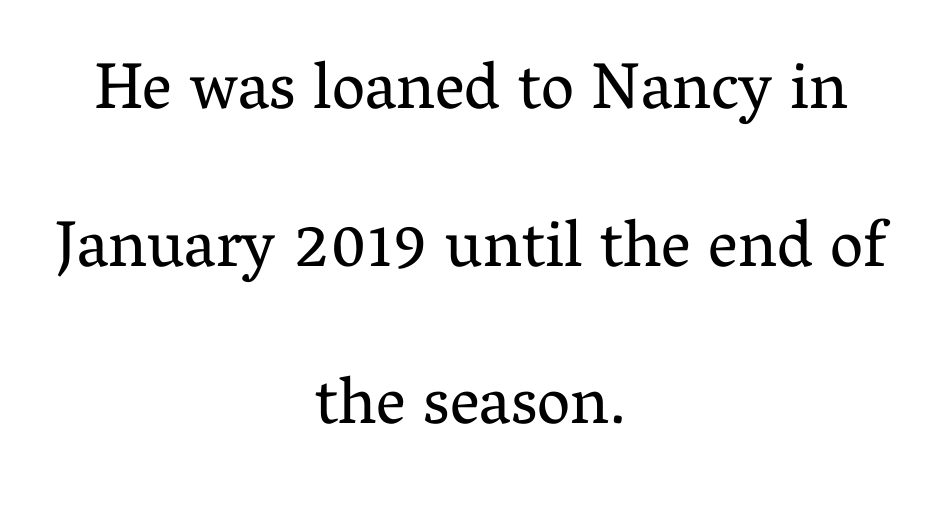
Q: Is the text bold? A: No.
Q: Is the text italic (slanted)? A: No, it is upright.
Q: Is the typeface a serif or a sans-serif typeface? A: Serif.
Q: Is the text underlined? A: No.
Q: How is the paragraph aligned? A: Centered.
Q: Is the spacing between letters normal or unusually wide? A: Normal.
Q: Is the spacing between lines tight, normal or loose? A: Loose.
Q: Width (condensed, normal, or wide)? A: Normal.
Q: Stroke contrast? A: Medium.
Q: x-height? A: Medium.
Q: Monospaced? A: No.
